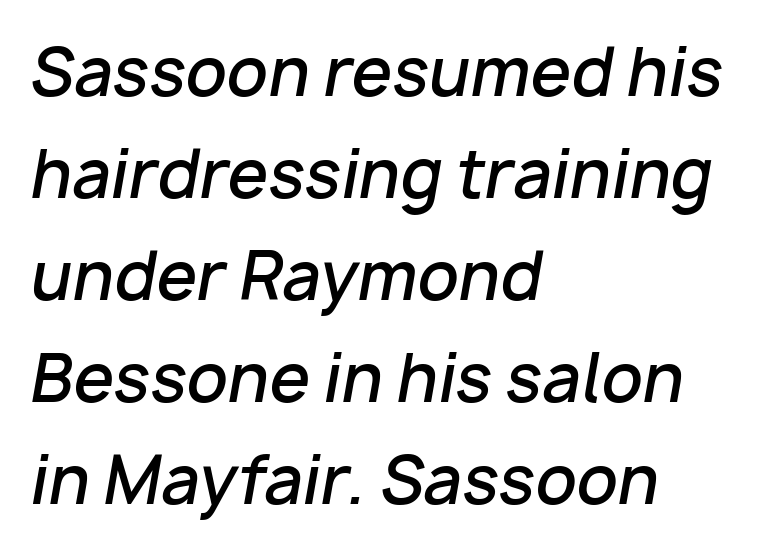
The image shows 65 px semibold type, italic (leaning right); set left-aligned, normal line spacing (1.57x), normal letter spacing, not underlined; low stroke contrast and a medium x-height.
